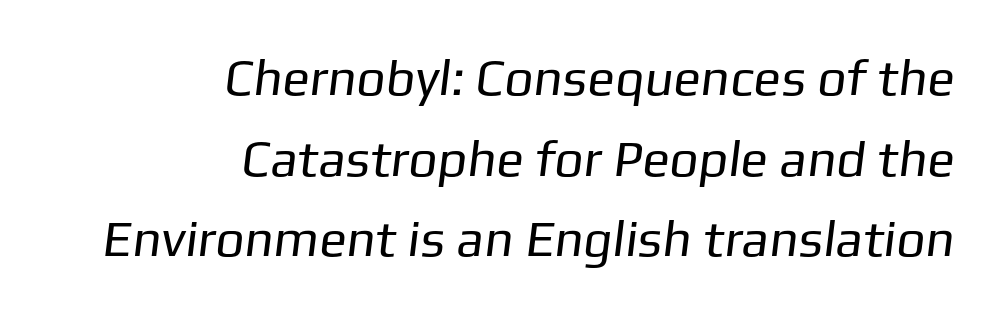
{"serif": "no", "bold": "no", "weight": "regular", "width": "normal", "stroke_contrast": "low", "x_height": "medium", "monospaced": "no", "underline": "no", "align": "right", "line_spacing": "normal", "line_spacing_ratio": 1.58, "letter_spacing": "normal", "letter_spacing_em": 0.0, "glyph_px": 51}
